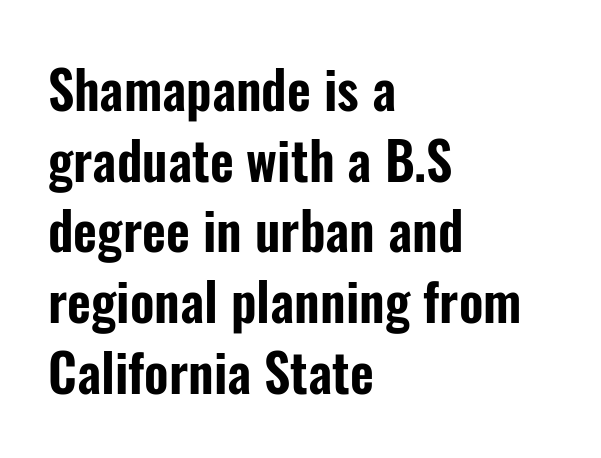
The image shows 52 px condensed sans-serif type, upright; set left-aligned, normal line spacing (1.36x), normal letter spacing, not underlined; low stroke contrast and a medium x-height.
